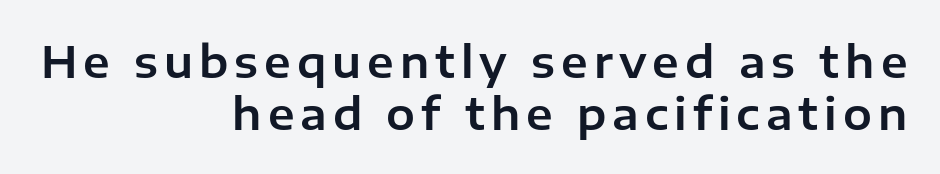
{"serif": "no", "italic": "no", "width": "normal", "stroke_contrast": "low", "x_height": "medium", "monospaced": "no", "underline": "no", "align": "right", "line_spacing_ratio": 1.22, "glyph_px": 43}
